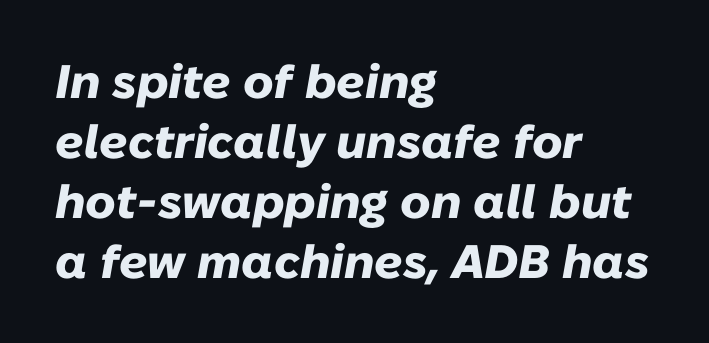
The image shows 47 px heavy type, italic (leaning right); set left-aligned, normal line spacing (1.28x), normal letter spacing, not underlined; low stroke contrast and a medium x-height.
